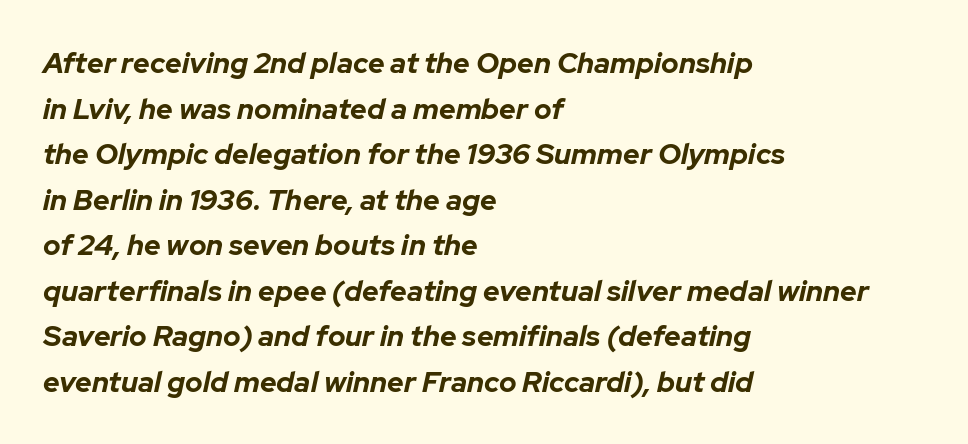
Varying glyph widths throughout — classic text-font behaviour. Short note: letters normally spaced. Line spacing here is normal. The space directly below the letters is spotless. The text carries the slant typical of an italic or oblique font.
